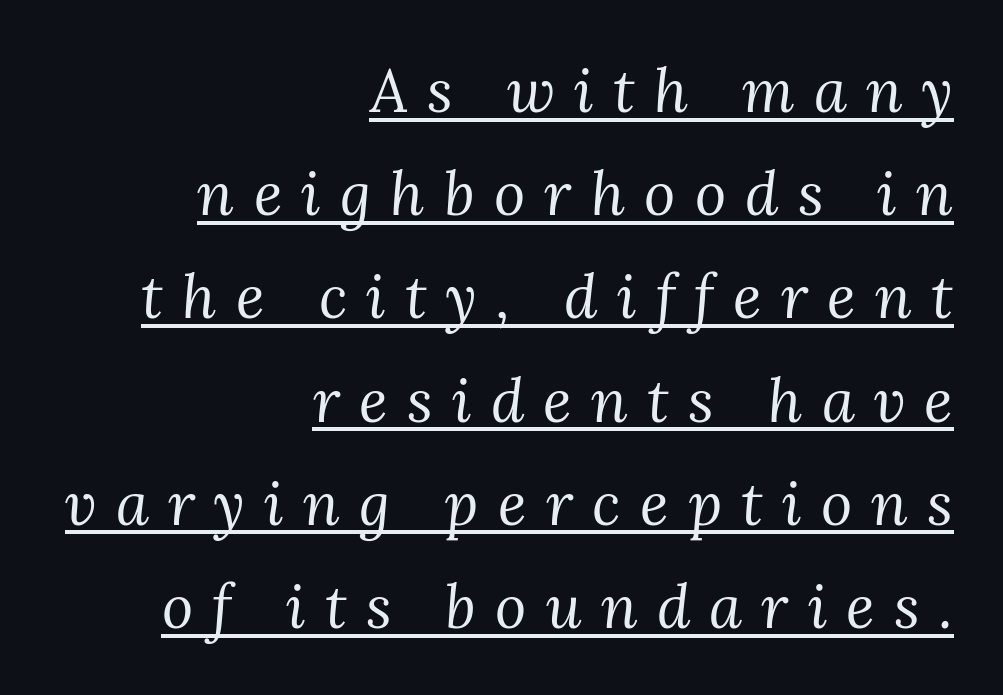
The image shows 60 px regular-weight serif type, italic (leaning right); set right-aligned, line spacing 1.72x, unusually wide letter spacing (+0.32 em), underlined; medium stroke contrast and a medium x-height.
